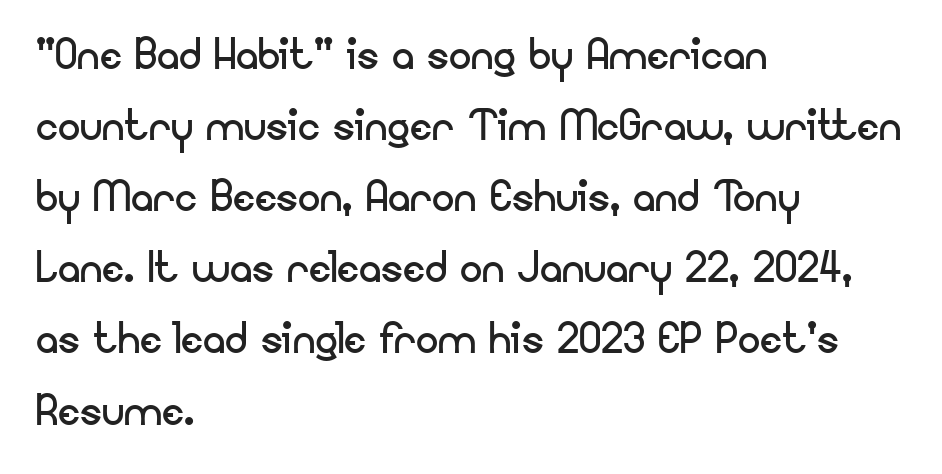
Each word holds together tightly as a unit, with standard inter-letter gaps. The block of text has a typical density, with ordinary space between rows. A clean baseline with only descenders dipping below it. Notice how the passage keeps a crisp vertical edge on the left only.
